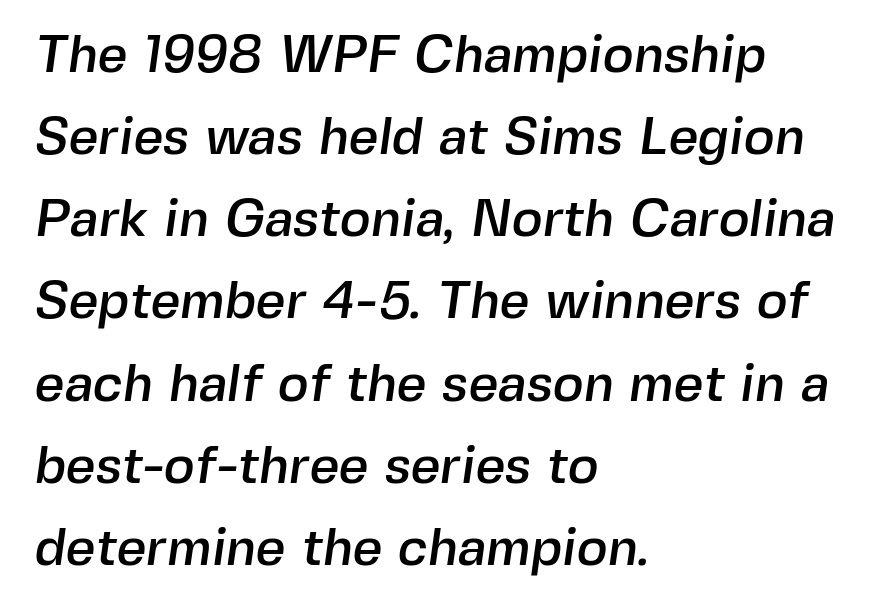
The image shows 52 px sans-serif type; set left-aligned, normal line spacing (1.58x), normal letter spacing, not underlined; a medium x-height.
